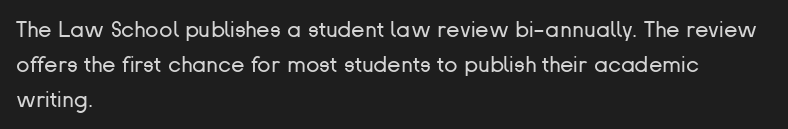
The image shows 22 px text type, upright; set left-aligned, normal line spacing (1.59x), normal letter spacing, not underlined.
